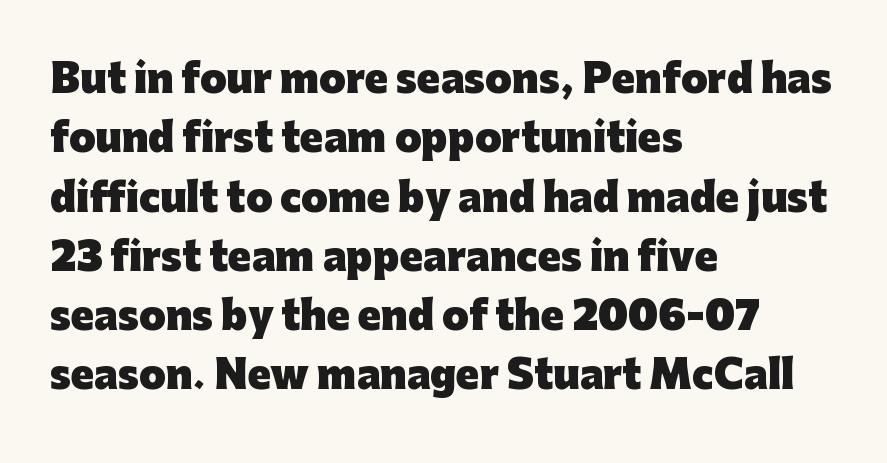
Q: Is the text bold? A: Yes.
Q: Is the text italic (slanted)? A: No, it is upright.
Q: Is the typeface a serif or a sans-serif typeface? A: Sans-serif.
Q: Is the text underlined? A: No.
Q: How is the paragraph aligned? A: Left-aligned.
Q: Is the spacing between letters normal or unusually wide? A: Normal.
Q: Is the spacing between lines tight, normal or loose? A: Normal.
Q: Width (condensed, normal, or wide)? A: Normal.
Q: Stroke contrast? A: Low.
Q: x-height? A: Medium.
Q: Monospaced? A: No.
